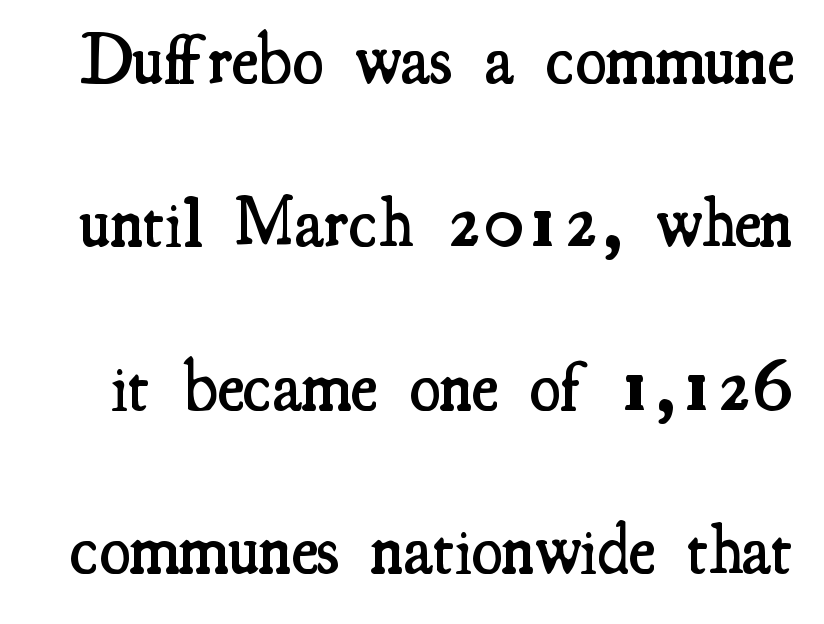
{"serif": "yes", "italic": "no", "bold": "semi", "weight": "semibold", "width": "condensed", "stroke_contrast": "medium", "x_height": "small", "monospaced": "no", "underline": "no", "line_spacing": "loose", "line_spacing_ratio": 2.3, "letter_spacing": "normal", "letter_spacing_em": 0.0, "glyph_px": 71}
